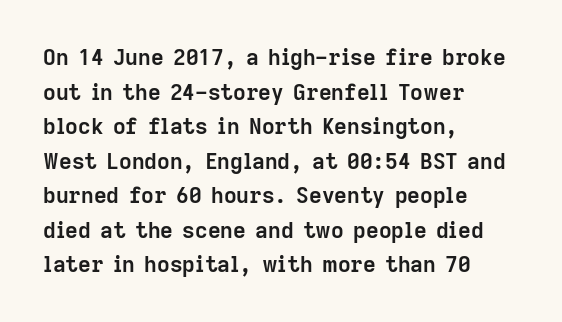
{"italic": "no", "bold": "yes", "underline": "no", "align": "left", "line_spacing": "normal", "line_spacing_ratio": 1.57, "letter_spacing": "normal", "letter_spacing_em": 0.0, "glyph_px": 22}
